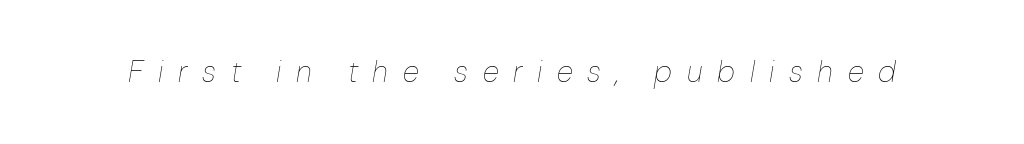
Q: Is the text bold? A: No.
Q: Is the text italic (slanted)? A: Yes, it leans right by about 10 degrees.
Q: Is the text underlined? A: No.
Q: Is the spacing between letters normal or unusually wide? A: Unusually wide.
Q: Width (condensed, normal, or wide)? A: Normal.
Q: Stroke contrast? A: Low.
Q: x-height? A: Medium.
Q: Monospaced? A: No.
